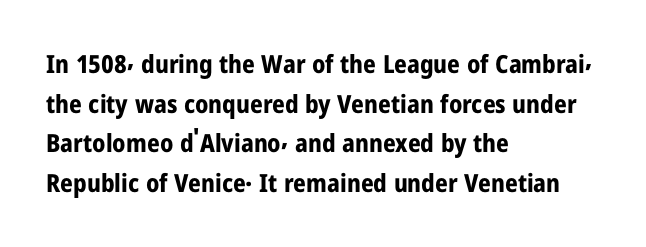
The words here are not underlined. Glyph-to-glyph distance matches everyday printed text. The rows are spaced the way most documents space them. The lettering holds an erect, upright posture throughout. Heavy-handed strokes throughout: this text is bold. Which margin do the lines hug? The left one — the right edge is uneven.
